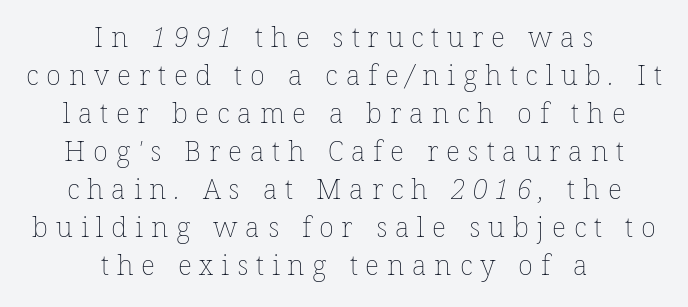
{"bold": "no", "weight": "thin", "width": "normal", "stroke_contrast": "low", "x_height": "medium", "monospaced": "no", "underline": "no", "align": "center", "line_spacing": "normal", "line_spacing_ratio": 1.36, "letter_spacing": "wide", "letter_spacing_em": 0.28, "glyph_px": 28}
